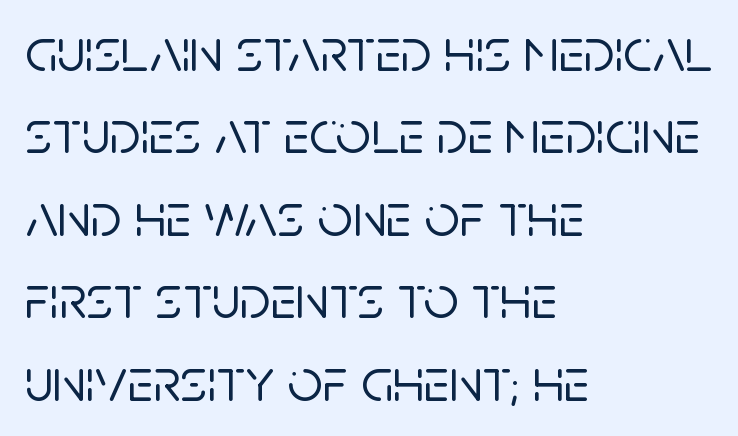
{"serif": "no", "italic": "no", "width": "normal", "stroke_contrast": "low", "x_height": "large", "monospaced": "no", "underline": "no", "align": "left", "line_spacing": "normal", "line_spacing_ratio": 1.33, "letter_spacing": "normal", "letter_spacing_em": 0.0, "glyph_px": 62}
